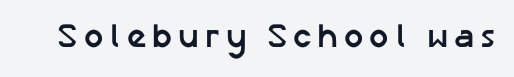
The image shows 34 px semibold sans-serif type, upright; set not underlined; low stroke contrast and a medium x-height.
